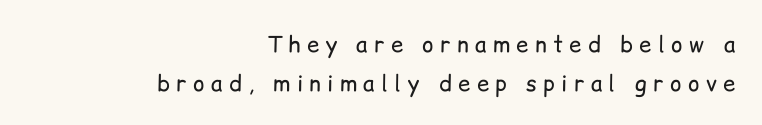
{"italic": "no", "bold": "no", "underline": "no", "align": "right", "line_spacing_ratio": 1.77, "letter_spacing": "wide", "letter_spacing_em": 0.29, "glyph_px": 22}
